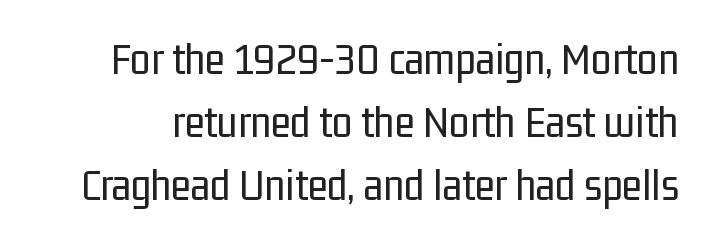
{"serif": "no", "italic": "no", "bold": "no", "weight": "regular", "width": "condensed", "stroke_contrast": "low", "x_height": "medium", "monospaced": "no", "underline": "no", "line_spacing": "normal", "line_spacing_ratio": 1.37, "letter_spacing": "normal", "letter_spacing_em": 0.0, "glyph_px": 46}
